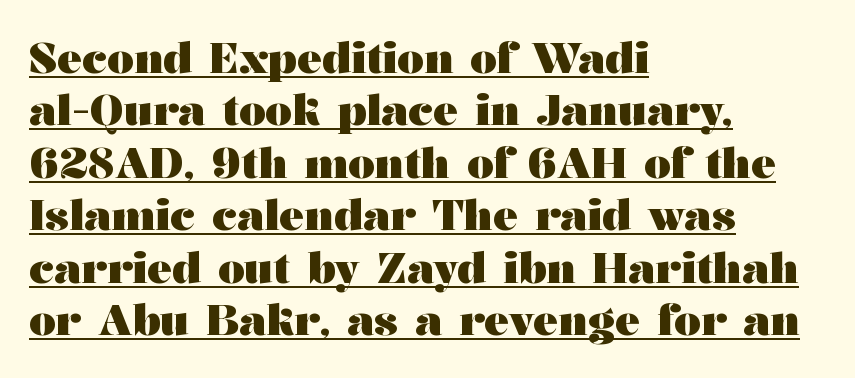
{"serif": "yes", "italic": "no", "bold": "yes", "weight": "heavy", "width": "wide", "stroke_contrast": "medium", "x_height": "medium", "monospaced": "no", "underline": "yes", "align": "left", "line_spacing": "normal", "line_spacing_ratio": 1.25, "letter_spacing": "normal", "letter_spacing_em": 0.0, "glyph_px": 42}
